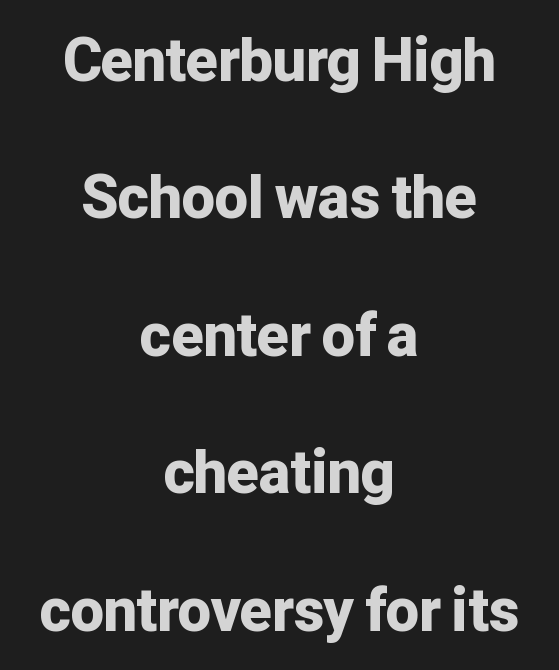
Q: Is the text bold? A: Yes.
Q: Is the text italic (slanted)? A: No, it is upright.
Q: Is the typeface a serif or a sans-serif typeface? A: Sans-serif.
Q: Is the text underlined? A: No.
Q: How is the paragraph aligned? A: Centered.
Q: Is the spacing between letters normal or unusually wide? A: Normal.
Q: Is the spacing between lines tight, normal or loose? A: Loose.
Q: Width (condensed, normal, or wide)? A: Normal.
Q: Stroke contrast? A: Low.
Q: x-height? A: Medium.
Q: Monospaced? A: No.
